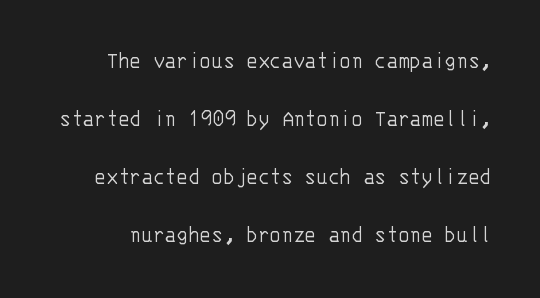
The image shows 24 px text type, upright; set loose line spacing (2.42x), normal letter spacing, not underlined.
